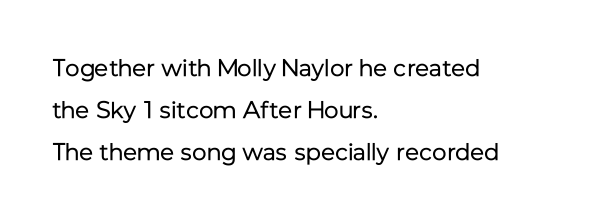
The rendering anchors every line to the left-hand side. Students, note that the glyphs here touch the page at normal intervals. Stroke thickness stays within the range of a standard reading face or lighter. Do the letters lean? They stand straight. Bare-footed words on every line.
